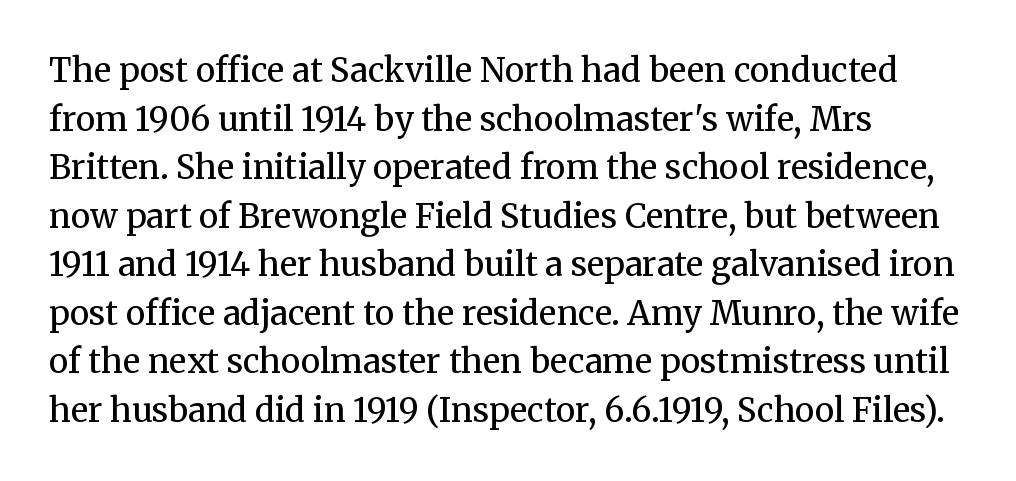
Q: Is the text bold? A: No.
Q: Is the text italic (slanted)? A: No, it is upright.
Q: Is the typeface a serif or a sans-serif typeface? A: Serif.
Q: Is the text underlined? A: No.
Q: How is the paragraph aligned? A: Left-aligned.
Q: Is the spacing between letters normal or unusually wide? A: Normal.
Q: Is the spacing between lines tight, normal or loose? A: Normal.
Q: Width (condensed, normal, or wide)? A: Normal.
Q: Stroke contrast? A: Medium.
Q: x-height? A: Medium.
Q: Monospaced? A: No.
